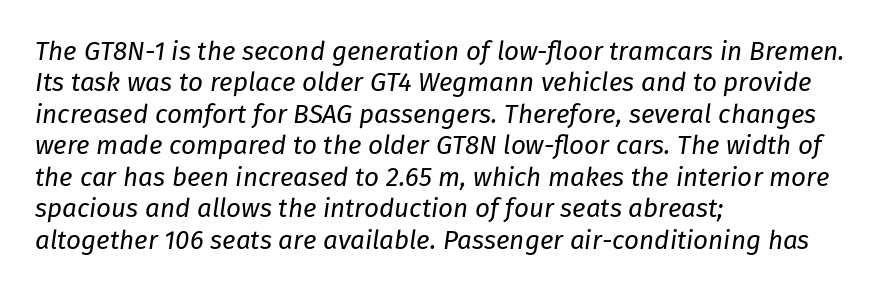
Observe the ordinary spacing: letters are neighbours, not strangers. Slant detected: the letters are inclined. If you drew a ruler down the left edge, every line would touch it. The font sits on the lighter half of the weight spectrum, regular included.
